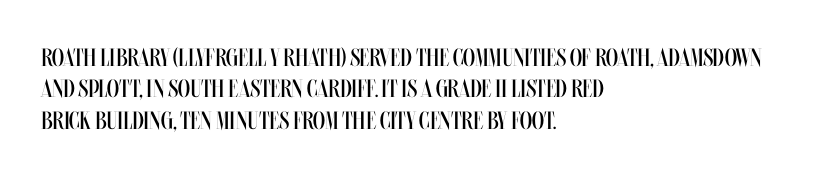
Q: Is the text bold? A: No.
Q: Is the text italic (slanted)? A: No, it is upright.
Q: Is the text underlined? A: No.
Q: How is the paragraph aligned? A: Left-aligned.
Q: Is the spacing between letters normal or unusually wide? A: Normal.
Q: Is the spacing between lines tight, normal or loose? A: Normal.
